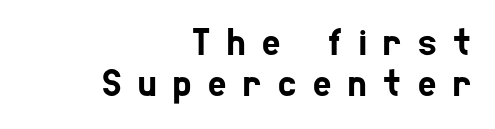
{"serif": "no", "width": "condensed", "stroke_contrast": "low", "x_height": "medium", "monospaced": "no", "underline": "no", "align": "right", "line_spacing": "tight", "line_spacing_ratio": 1.06, "letter_spacing": "wide", "letter_spacing_em": 0.43, "glyph_px": 39}
